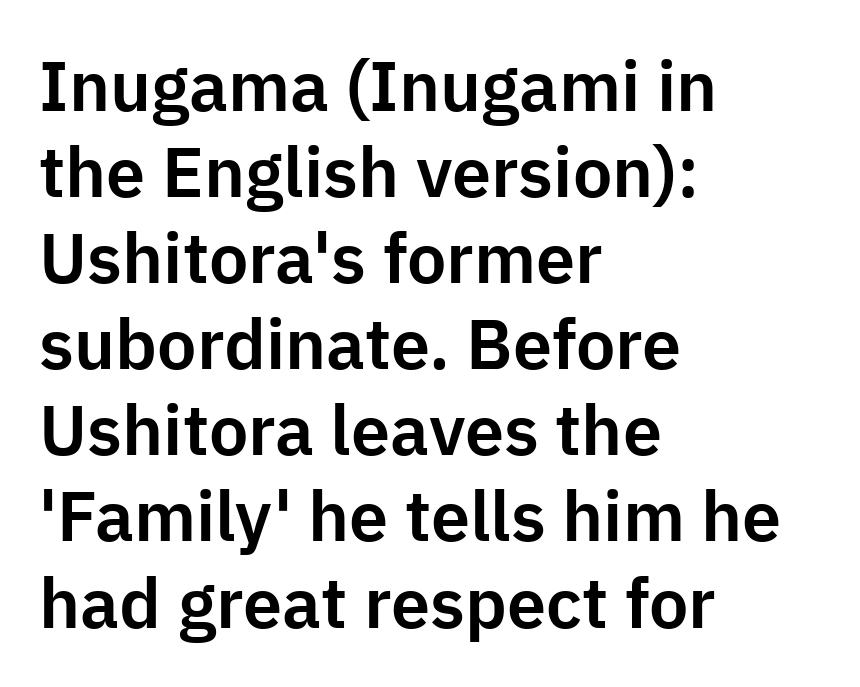
{"serif": "no", "italic": "no", "width": "normal", "stroke_contrast": "low", "x_height": "medium", "monospaced": "no", "underline": "no", "align": "left", "line_spacing_ratio": 1.23, "letter_spacing": "normal", "letter_spacing_em": 0.0, "glyph_px": 70}
